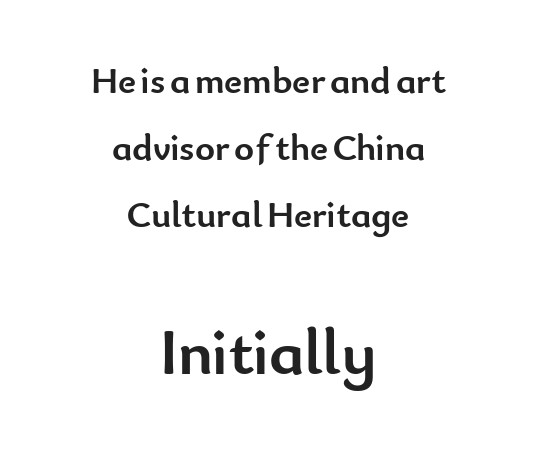
Is this a sans? Yes — the strokes have no serifs. These lines were composed using upright roman letters. Notice how the passage keeps no hard edge, just a central spine. The rendering uses a bold face; every stroke is thick and dark. Note the varied advance widths — an 'i' is clearly narrower than an 'm'. Each row of text sits above clean, open space.
